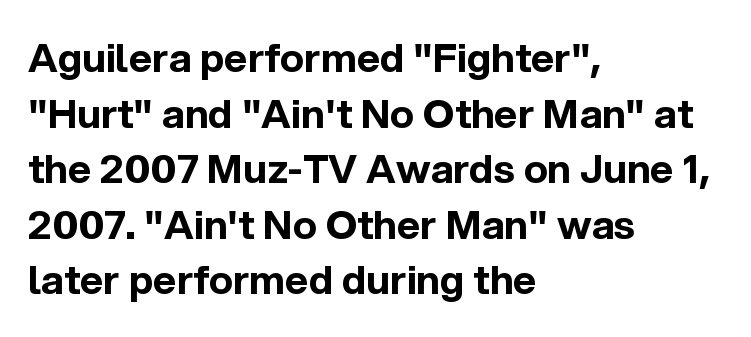
The image shows 40 px bold sans-serif type, upright; set left-aligned, normal line spacing (1.39x), normal letter spacing, not underlined; a medium x-height.
